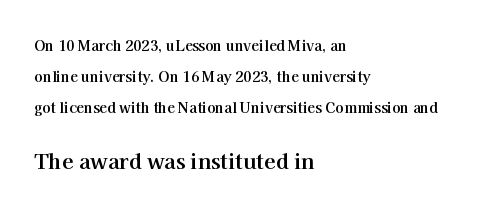
The image shows 21 px bold type, upright; set left-aligned, loose line spacing (2.21x), normal letter spacing, not underlined; the second (bottom) block is 1.5x larger.
